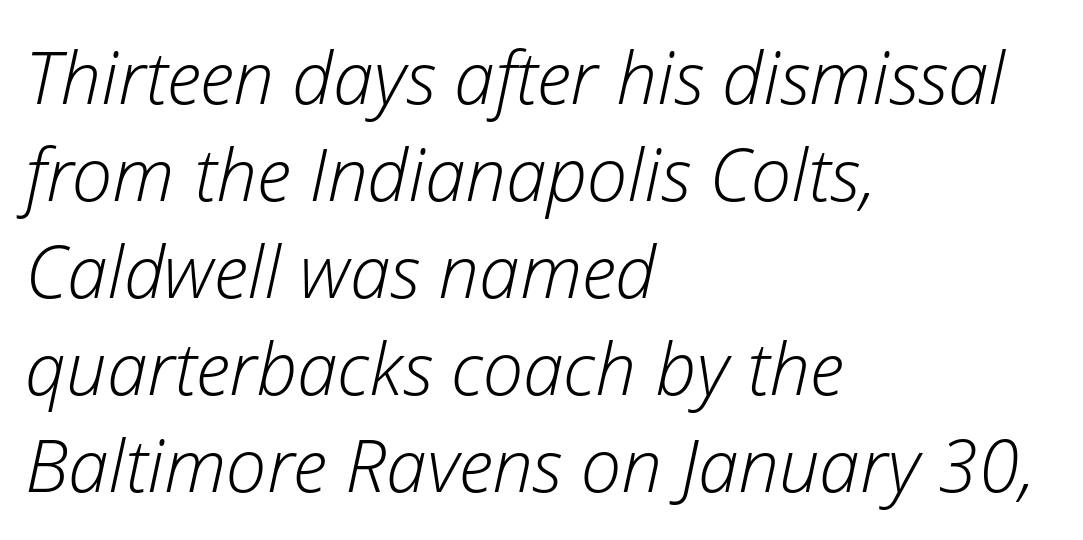
The image shows 73 px light type, italic (leaning right); set left-aligned, normal line spacing (1.33x), normal letter spacing, not underlined; low stroke contrast and a medium x-height.
